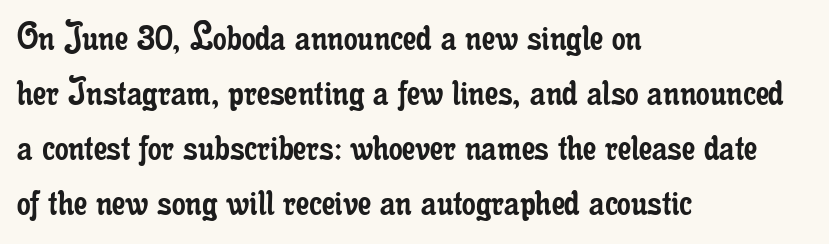
{"serif": "yes", "italic": "no", "bold": "no", "weight": "regular", "width": "condensed", "stroke_contrast": "low", "x_height": "small", "monospaced": "no", "underline": "no", "align": "left", "line_spacing": "normal", "line_spacing_ratio": 1.28, "letter_spacing": "normal", "letter_spacing_em": 0.0, "glyph_px": 43}
